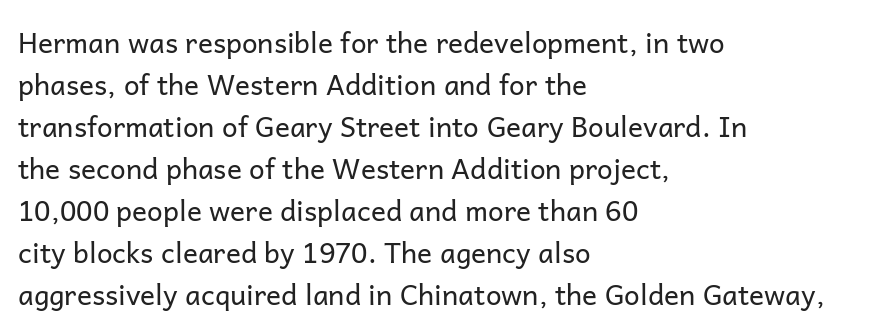
Q: Is the text bold? A: No.
Q: Is the text italic (slanted)? A: No, it is upright.
Q: Is the typeface a serif or a sans-serif typeface? A: Sans-serif.
Q: Is the text underlined? A: No.
Q: How is the paragraph aligned? A: Left-aligned.
Q: Is the spacing between letters normal or unusually wide? A: Normal.
Q: Is the spacing between lines tight, normal or loose? A: Normal.
Q: Width (condensed, normal, or wide)? A: Normal.
Q: Stroke contrast? A: Low.
Q: x-height? A: Medium.
Q: Monospaced? A: No.
